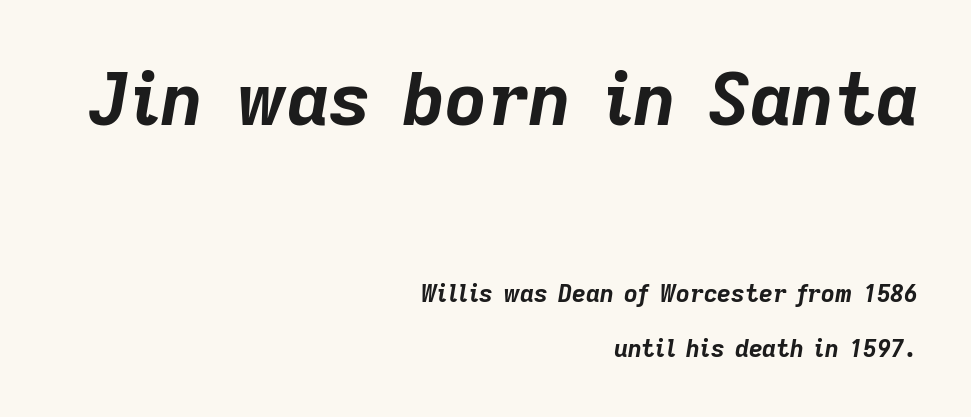
Thick stems and heavy bowls — unmistakably bold. This rendering features lettering with no underline. You could fit nearly another row in the gap between these rows. You could call the tracking neutral — neither tight nor loose. You could not count columns in this text — the font is proportionally spaced.
